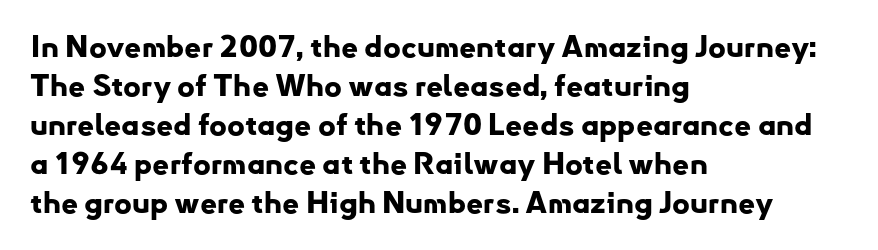
Q: Is the text bold? A: Yes.
Q: Is the text italic (slanted)? A: No, it is upright.
Q: Is the typeface a serif or a sans-serif typeface? A: Sans-serif.
Q: Is the text underlined? A: No.
Q: How is the paragraph aligned? A: Left-aligned.
Q: Is the spacing between letters normal or unusually wide? A: Normal.
Q: Is the spacing between lines tight, normal or loose? A: Normal.
Q: Width (condensed, normal, or wide)? A: Normal.
Q: Stroke contrast? A: Low.
Q: x-height? A: Small.
Q: Monospaced? A: No.
